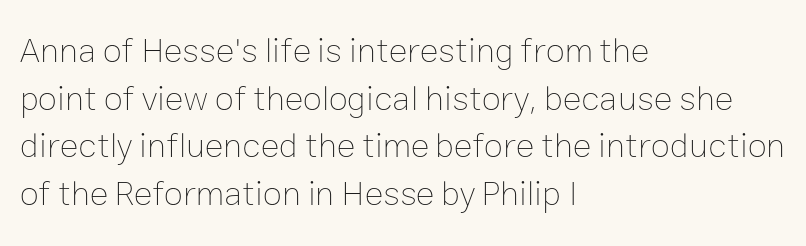
{"italic": "no", "bold": "no", "weight": "thin", "width": "normal", "stroke_contrast": "low", "x_height": "medium", "monospaced": "no", "underline": "no", "align": "left", "line_spacing": "normal", "line_spacing_ratio": 1.36, "letter_spacing": "normal", "letter_spacing_em": 0.0, "glyph_px": 35}
